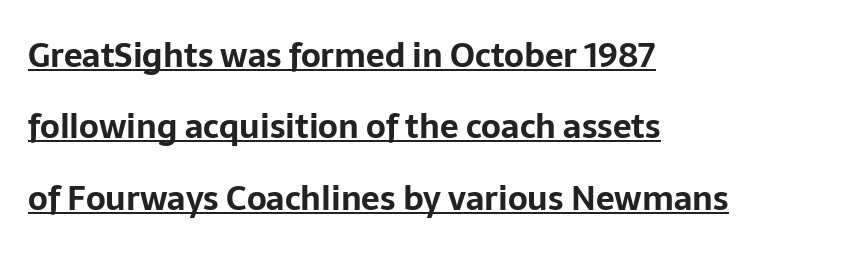
{"serif": "no", "italic": "no", "bold": "yes", "weight": "bold", "width": "normal", "stroke_contrast": "low", "x_height": "medium", "monospaced": "no", "underline": "yes", "align": "left", "line_spacing": "loose", "line_spacing_ratio": 2.16, "letter_spacing": "normal", "letter_spacing_em": 0.0, "glyph_px": 33}
